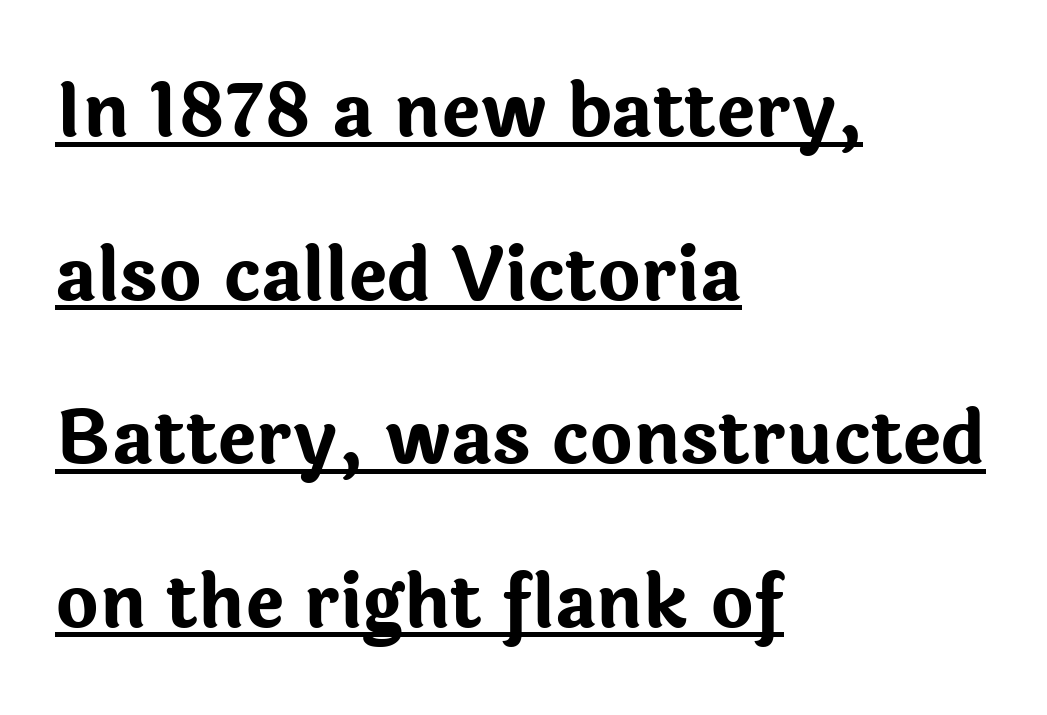
The image shows 73 px bold sans-serif type, upright; set left-aligned, loose line spacing (2.24x), normal letter spacing, underlined; low stroke contrast and a medium x-height.
